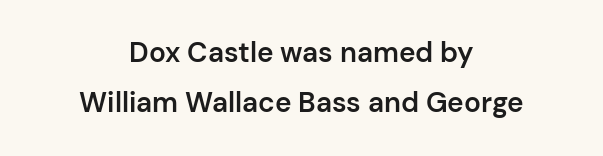
Q: Is the text bold? A: Semi-bold.
Q: Is the text italic (slanted)? A: No, it is upright.
Q: Is the typeface a serif or a sans-serif typeface? A: Sans-serif.
Q: Is the text underlined? A: No.
Q: How is the paragraph aligned? A: Centered.
Q: Is the spacing between letters normal or unusually wide? A: Normal.
Q: Width (condensed, normal, or wide)? A: Normal.
Q: Stroke contrast? A: Low.
Q: x-height? A: Medium.
Q: Monospaced? A: No.
